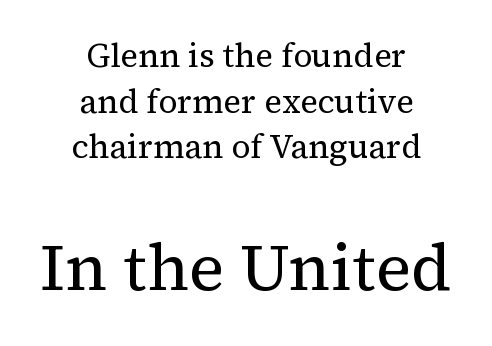
The image shows 66 px regular-weight serif type, upright; set centered, normal line spacing (1.38x), normal letter spacing, not underlined; the second (bottom) block is 2.0x larger; medium stroke contrast and a medium x-height.
